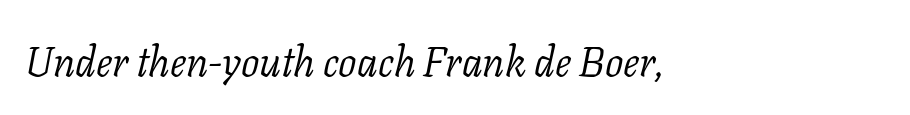
{"serif": "yes", "italic": "yes", "lean": "right", "slant_degrees": 11, "bold": "no", "weight": "light", "width": "normal", "stroke_contrast": "low", "x_height": "medium", "monospaced": "no", "underline": "no", "align": "left", "letter_spacing": "normal", "letter_spacing_em": 0.0, "glyph_px": 41}
